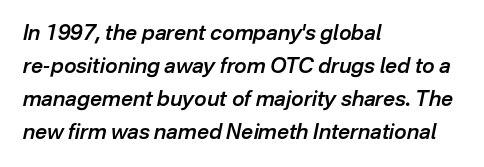
Q: Is the text bold? A: Semi-bold.
Q: Is the text italic (slanted)? A: Yes, it leans right by about 12 degrees.
Q: Is the text underlined? A: No.
Q: How is the paragraph aligned? A: Left-aligned.
Q: Is the spacing between letters normal or unusually wide? A: Normal.
Q: Is the spacing between lines tight, normal or loose? A: Normal.
